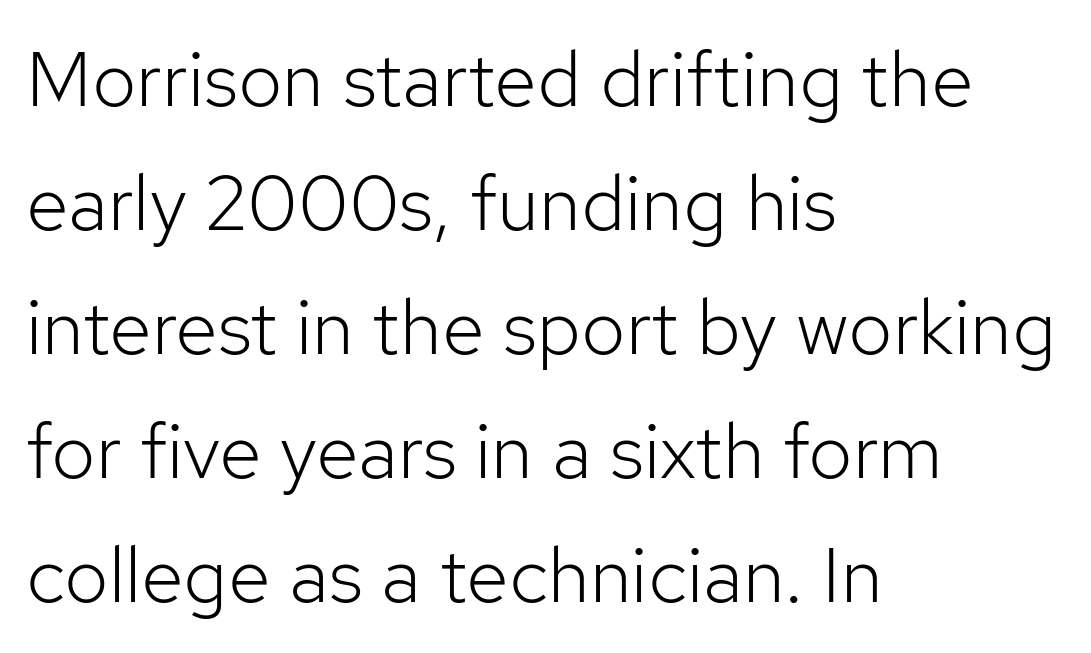
The axis of the letterforms is exactly vertical. The lines sit at an ordinary, default distance from one another. Horizontally, the lines are justified to the leading edge only. No extra tracking has been applied to these lines.
